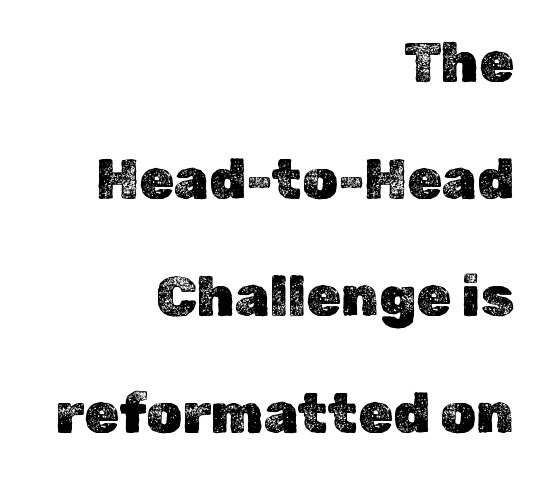
Nobody drew a line under any word here. Does the lettering tilt? It doesn't — this is upright. Rows of type keep a wide berth in the vertical direction. This rendering uses right alignment, leaving the left contour irregular. The rendering keeps characters at their native spacing.
